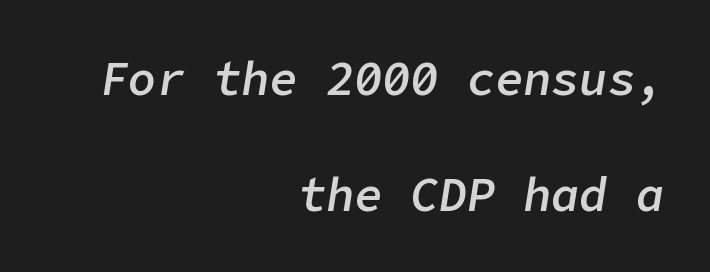
Honestly, the letter spacing is just normal — you wouldn't notice it. I'd describe the lettering as semibold — firm but not a full bold. A great deal of white space separates one row of letters from the next. Compared with ordinary roman type, these characters are visibly tilted.
